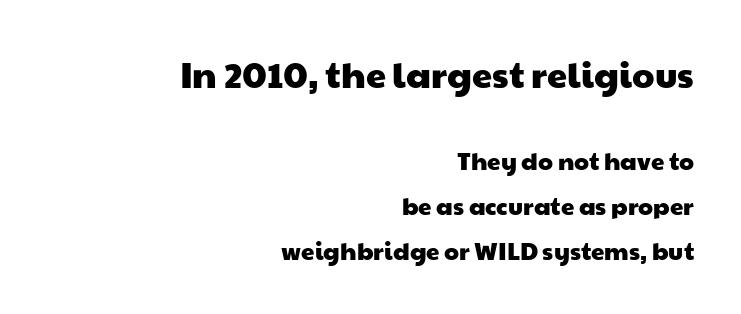
Q: Is the typeface a serif or a sans-serif typeface? A: Sans-serif.
Q: Is the text underlined? A: No.
Q: How is the paragraph aligned? A: Right-aligned.
Q: Is the spacing between letters normal or unusually wide? A: Normal.
Q: Which block of text is set in a larger size, the first (top) or the second (bottom)? A: The first (top) one.
Q: Width (condensed, normal, or wide)? A: Wide.
Q: Stroke contrast? A: Low.
Q: x-height? A: Medium.
Q: Monospaced? A: No.
